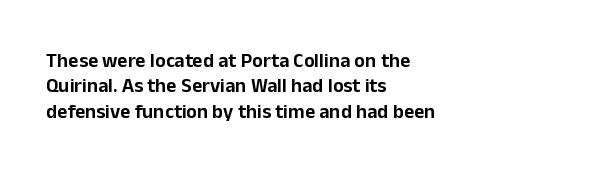
{"italic": "no", "underline": "no", "align": "left", "line_spacing": "normal", "line_spacing_ratio": 1.27, "letter_spacing": "normal", "letter_spacing_em": 0.0, "glyph_px": 20}
